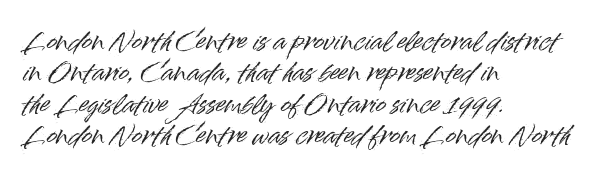
{"underline": "no", "align": "left", "line_spacing": "normal", "line_spacing_ratio": 1.26, "letter_spacing": "normal", "letter_spacing_em": 0.0, "glyph_px": 25}
